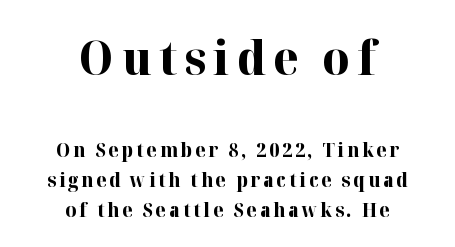
{"serif": "yes", "italic": "no", "bold": "yes", "weight": "bold", "width": "normal", "stroke_contrast": "high", "x_height": "medium", "monospaced": "no", "underline": "no", "align": "center", "line_spacing": "normal", "line_spacing_ratio": 1.58, "larger_block": "first", "size_ratio": 2.47, "glyph_px": 47}
